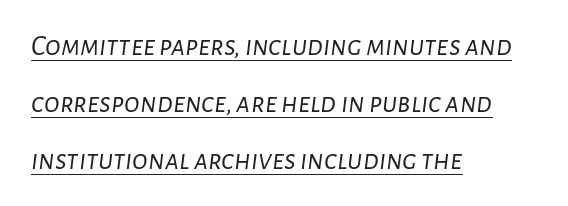
{"italic": "yes", "lean": "right", "slant_degrees": 7, "bold": "no", "weight": "light", "width": "normal", "stroke_contrast": "low", "x_height": "medium", "monospaced": "no", "underline": "yes", "align": "left", "line_spacing": "loose", "line_spacing_ratio": 1.96, "letter_spacing": "normal", "letter_spacing_em": 0.0, "glyph_px": 29}
